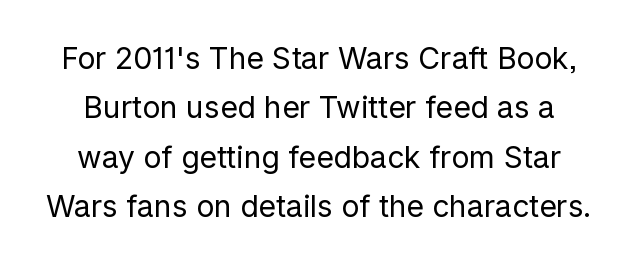
{"serif": "no", "italic": "no", "bold": "no", "weight": "regular", "width": "normal", "stroke_contrast": "low", "x_height": "medium", "monospaced": "no", "underline": "no", "line_spacing": "normal", "line_spacing_ratio": 1.65, "letter_spacing": "normal", "letter_spacing_em": 0.0, "glyph_px": 30}
